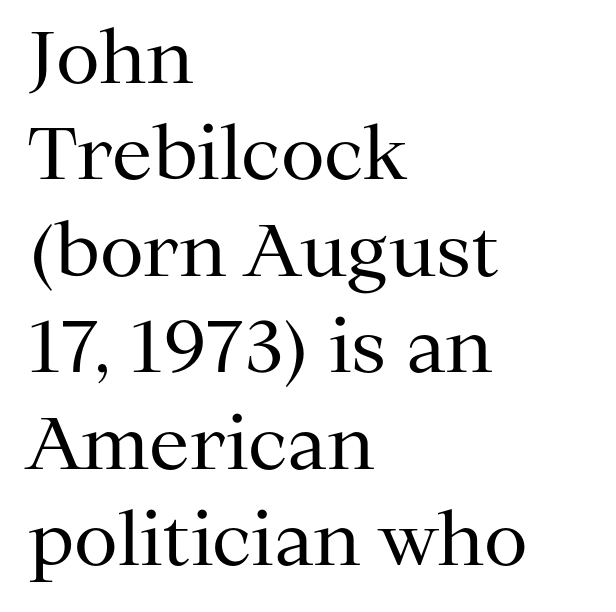
{"serif": "yes", "italic": "no", "bold": "no", "weight": "regular", "width": "normal", "stroke_contrast": "medium", "x_height": "medium", "monospaced": "no", "underline": "no", "align": "left", "line_spacing": "normal", "line_spacing_ratio": 1.34, "letter_spacing": "normal", "letter_spacing_em": 0.0, "glyph_px": 72}
